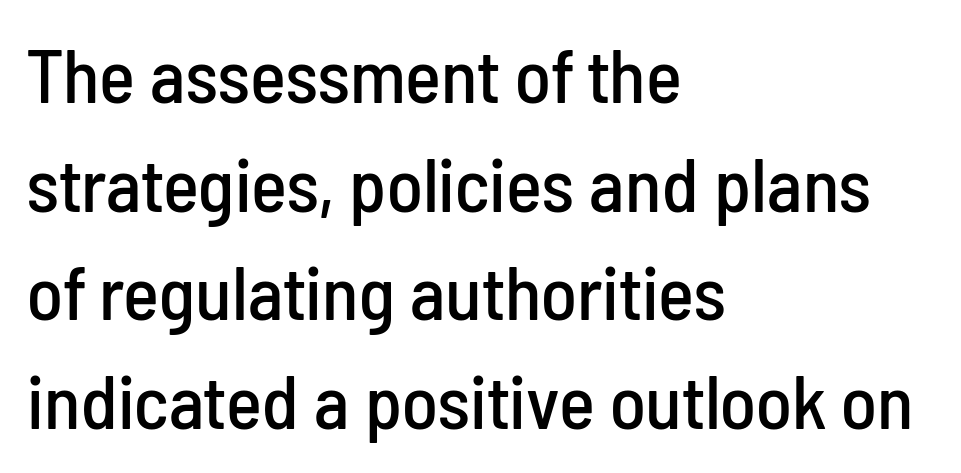
The image shows 76 px condensed sans-serif type, upright; set left-aligned, normal line spacing (1.43x), normal letter spacing, not underlined; low stroke contrast and a medium x-height.
